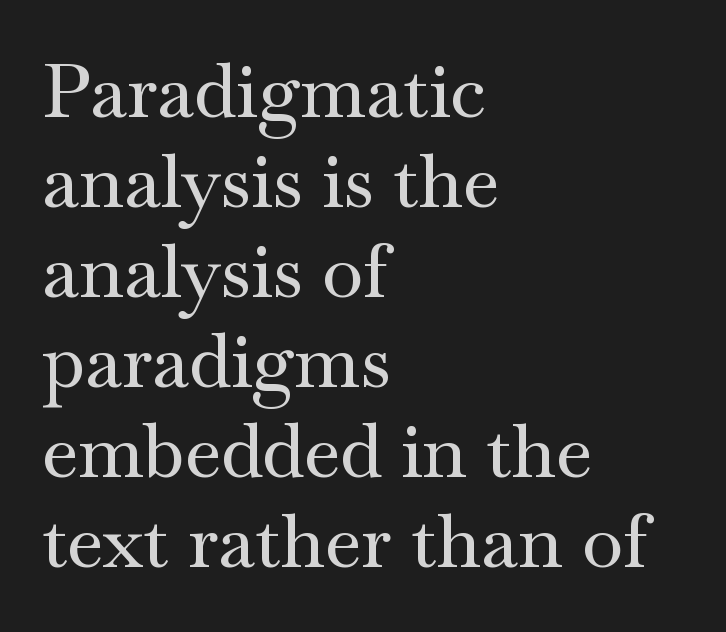
Here the glyphs are tracked normally, forming tight word shapes. Do the characters align in a grid? No, the font is proportional. Is there any slant? The stems are plumb. The rag falls on the right side of this text block. Only glyphs here, with clear space below each row. The letters carry serifs — small finishing strokes at the ends of their stems.
